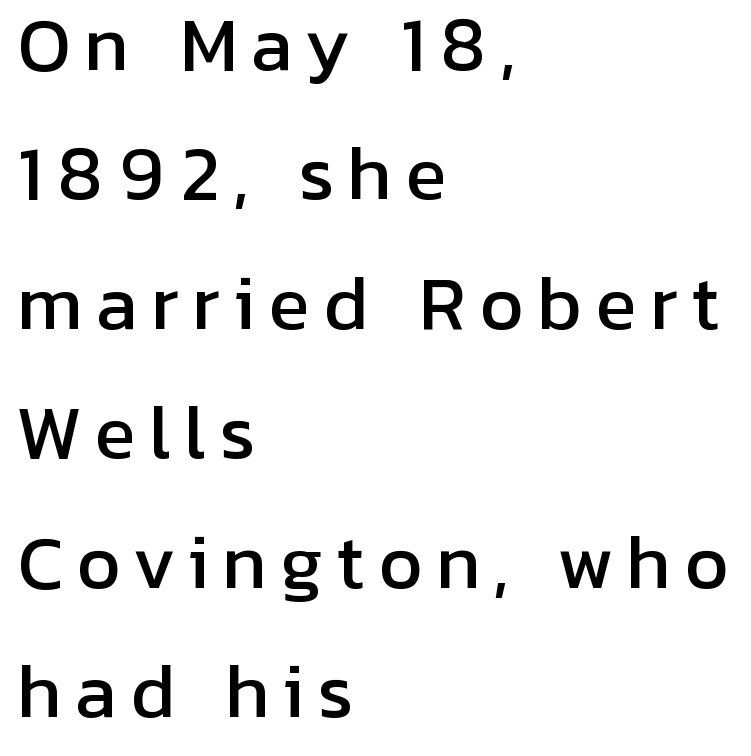
The image shows 70 px sans-serif type, upright; set left-aligned, line spacing 1.85x, not underlined; low stroke contrast and a medium x-height.
